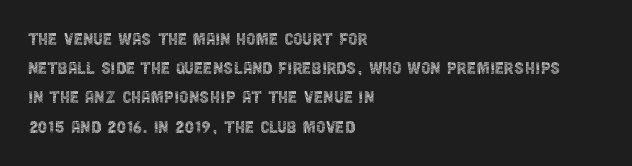
{"italic": "no", "bold": "no", "underline": "no", "align": "left", "line_spacing": "normal", "line_spacing_ratio": 1.39, "letter_spacing": "normal", "letter_spacing_em": 0.0, "glyph_px": 21}
